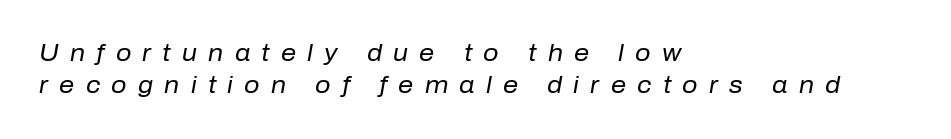
Q: Is the text bold? A: No.
Q: Is the text italic (slanted)? A: Yes, it leans right by about 10 degrees.
Q: Is the text underlined? A: No.
Q: How is the paragraph aligned? A: Left-aligned.
Q: Is the spacing between letters normal or unusually wide? A: Unusually wide.
Q: Is the spacing between lines tight, normal or loose? A: Normal.
